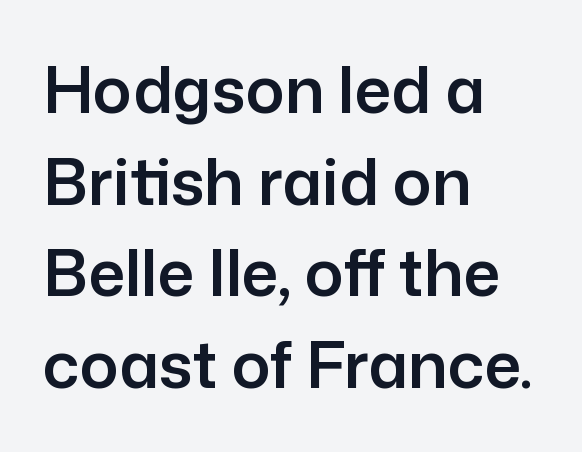
Q: Is the text italic (slanted)? A: No, it is upright.
Q: Is the typeface a serif or a sans-serif typeface? A: Sans-serif.
Q: Is the text underlined? A: No.
Q: How is the paragraph aligned? A: Left-aligned.
Q: Is the spacing between letters normal or unusually wide? A: Normal.
Q: Is the spacing between lines tight, normal or loose? A: Normal.
Q: Width (condensed, normal, or wide)? A: Normal.
Q: Stroke contrast? A: Low.
Q: x-height? A: Medium.
Q: Monospaced? A: No.
